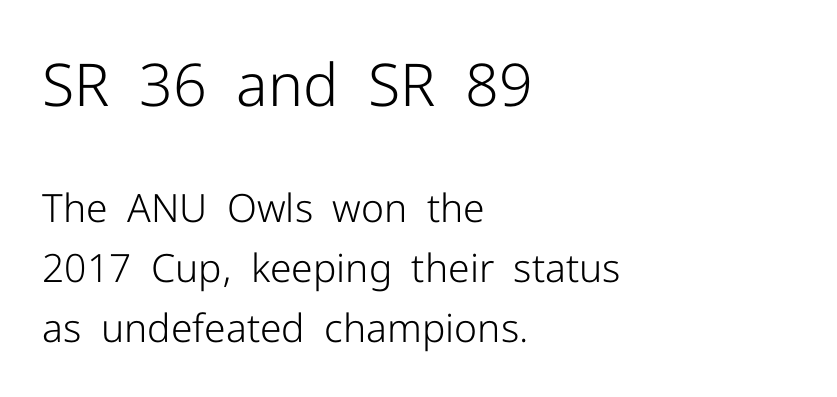
{"serif": "no", "italic": "no", "bold": "no", "weight": "light", "width": "normal", "stroke_contrast": "low", "x_height": "medium", "monospaced": "no", "underline": "no", "align": "left", "line_spacing": "normal", "line_spacing_ratio": 1.54, "letter_spacing": "normal", "letter_spacing_em": 0.0, "larger_block": "first", "size_ratio": 1.51, "glyph_px": 59}
